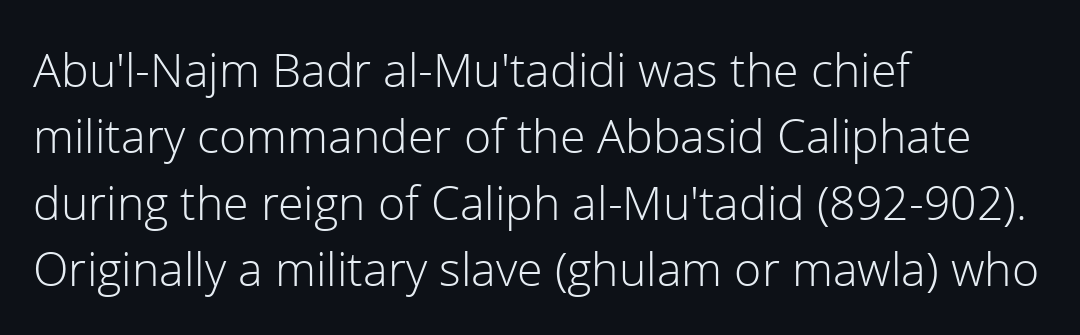
One glance says typical: line gaps are just what's usual. Honestly, there is no underline to notice here at all. Honestly, the letter spacing is just normal — you wouldn't notice it. Weight class: somewhere from thin through regular. Does the type have serifs? No, each stem ends abruptly.
